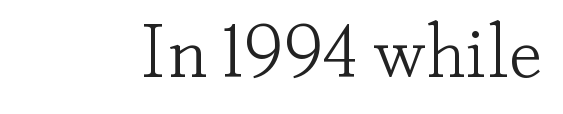
{"serif": "yes", "italic": "no", "bold": "no", "weight": "light", "width": "normal", "stroke_contrast": "low", "x_height": "small", "monospaced": "no", "underline": "no", "letter_spacing": "normal", "letter_spacing_em": 0.0, "glyph_px": 75}
